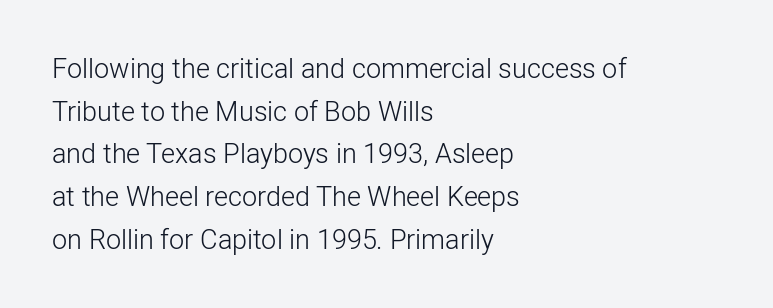
Q: Is the text bold? A: No.
Q: Is the text italic (slanted)? A: No, it is upright.
Q: Is the text underlined? A: No.
Q: How is the paragraph aligned? A: Left-aligned.
Q: Is the spacing between letters normal or unusually wide? A: Normal.
Q: Is the spacing between lines tight, normal or loose? A: Normal.
